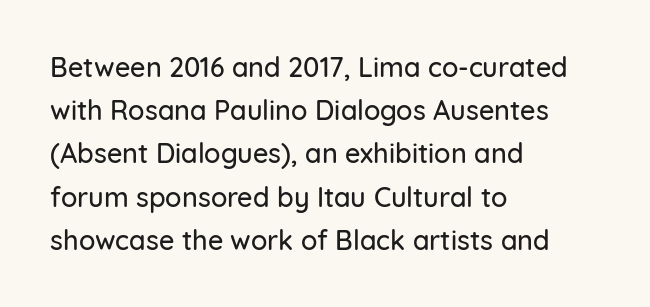
Q: Is the text italic (slanted)? A: No, it is upright.
Q: Is the text underlined? A: No.
Q: How is the paragraph aligned? A: Left-aligned.
Q: Is the spacing between letters normal or unusually wide? A: Normal.
Q: Is the spacing between lines tight, normal or loose? A: Normal.
